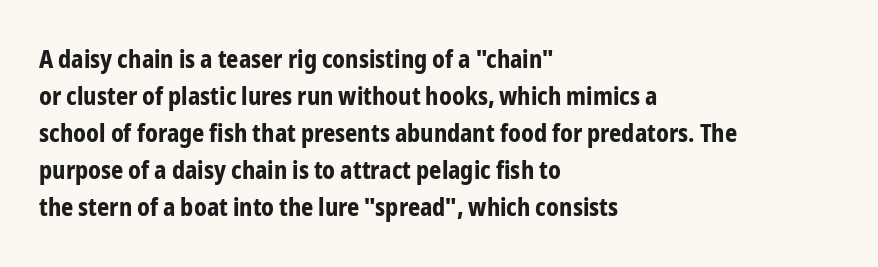
These lines sit exactly where default settings would place them. Descenders are the only things crossing below the line. As a designer I'd log this as weight 700, bold. Where is the straight margin? On the left. The axis of the letterforms is exactly vertical. No extra tracking has been applied to these lines.
